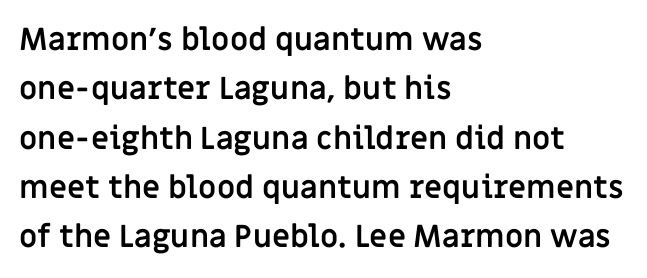
The image shows 31 px semibold sans-serif type, upright; set left-aligned, normal line spacing (1.59x), normal letter spacing, not underlined; low stroke contrast and a large x-height.
